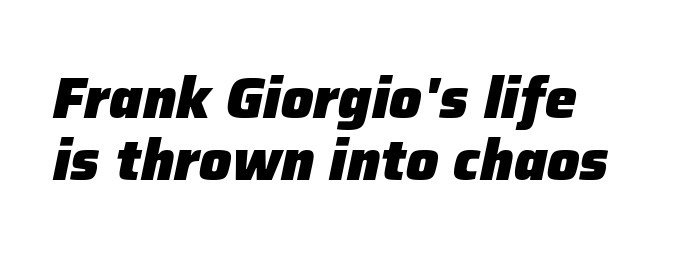
The image shows 57 px heavy type, italic (leaning right); set tight line spacing (1.09x), normal letter spacing, not underlined; low stroke contrast and a medium x-height.
